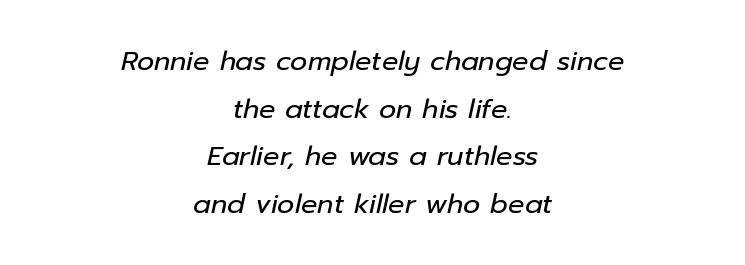
The letterforms sit shoulder to shoulder at normal distance. The passage shown is not underscored anywhere. Horizontal alignment here is central, giving a formal, balanced look. The weight would be labelled regular, book, light, or lighter still. Designer's note — italics engaged.
